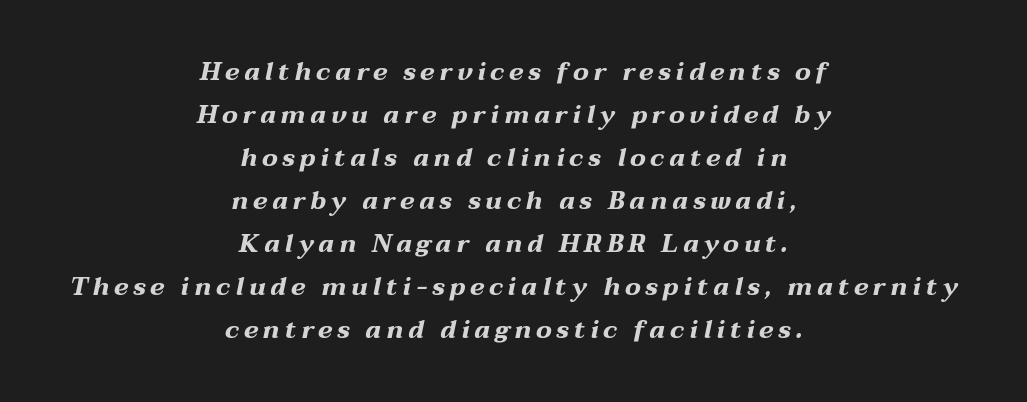
The image shows 25 px bold type, italic (leaning right); set centered, line spacing 1.72x, not underlined.
